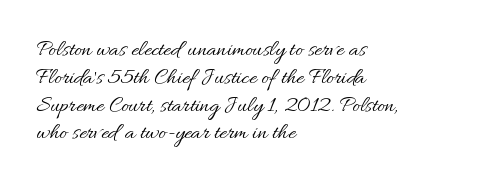
Typeset ragged right — the left edge is the straight one. The gaps between neighbouring characters are ordinary and unremarkable. No letter is thick-stroked: the sample isn't bold. Lines of text with bare space underneath.
